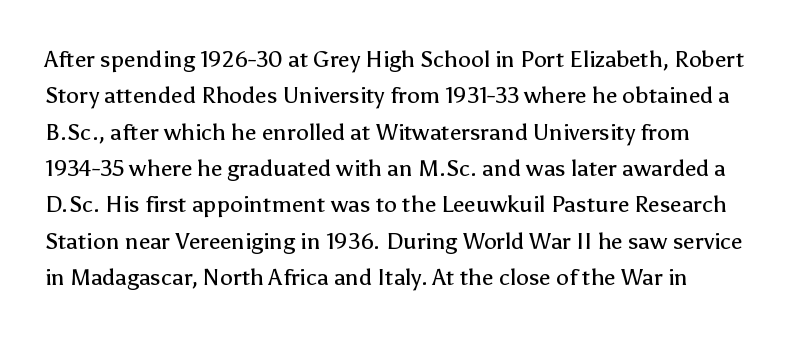
Q: Is the text bold? A: No.
Q: Is the text italic (slanted)? A: No, it is upright.
Q: Is the text underlined? A: No.
Q: Is the spacing between letters normal or unusually wide? A: Normal.
Q: Is the spacing between lines tight, normal or loose? A: Normal.
